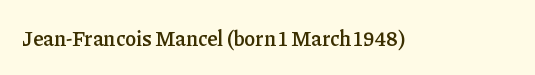
Typesetter's note: demi weight, one step under bold. The specimen omits any rule beneath the text block's lines. Is there any slant? The stems are plumb. Does extra space separate the letters? No, they use regular spacing.
